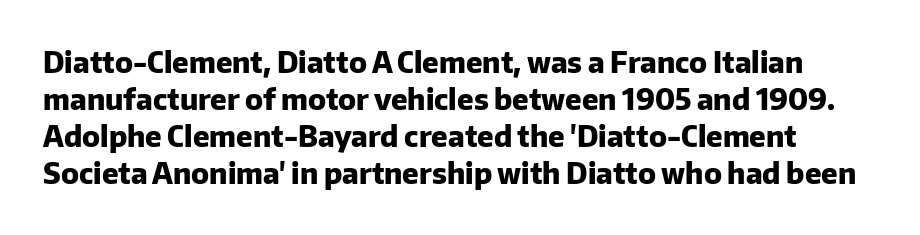
The image shows 29 px heavy sans-serif type, upright; set normal line spacing (1.28x), normal letter spacing, not underlined; low stroke contrast and a medium x-height.
